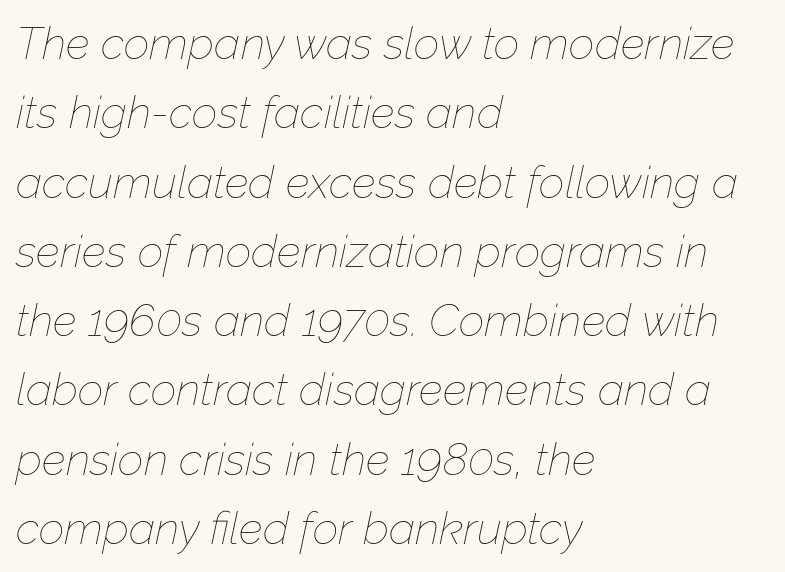
Q: Is the text bold? A: No.
Q: Is the text italic (slanted)? A: Yes, it leans right by about 12 degrees.
Q: Is the text underlined? A: No.
Q: How is the paragraph aligned? A: Left-aligned.
Q: Is the spacing between letters normal or unusually wide? A: Normal.
Q: Is the spacing between lines tight, normal or loose? A: Normal.
Q: Width (condensed, normal, or wide)? A: Normal.
Q: Stroke contrast? A: Low.
Q: x-height? A: Medium.
Q: Monospaced? A: No.
